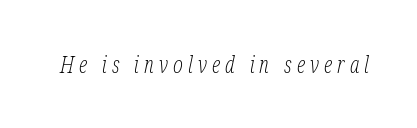
{"italic": "yes", "lean": "right", "slant_degrees": 12, "bold": "no", "underline": "no", "letter_spacing": "wide", "letter_spacing_em": 0.22, "glyph_px": 23}
